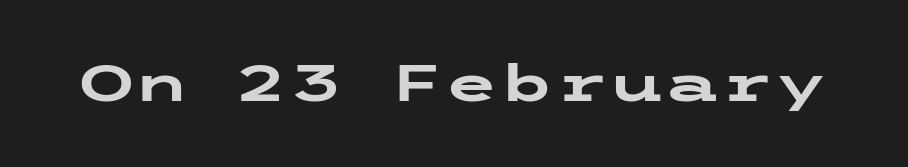
{"serif": "no", "italic": "no", "bold": "yes", "weight": "heavy", "width": "wide", "stroke_contrast": "low", "x_height": "medium", "underline": "no", "letter_spacing": "normal", "letter_spacing_em": 0.0, "glyph_px": 50}
